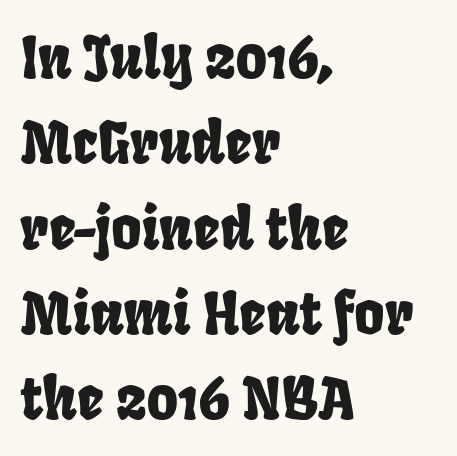
The image shows 58 px condensed sans-serif type; set left-aligned, normal line spacing (1.47x), normal letter spacing, not underlined; low stroke contrast and a large x-height.
